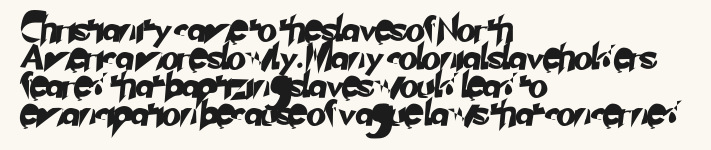
The image shows 25 px text type; set left-aligned, tight line spacing (1.12x), normal letter spacing, not underlined.
